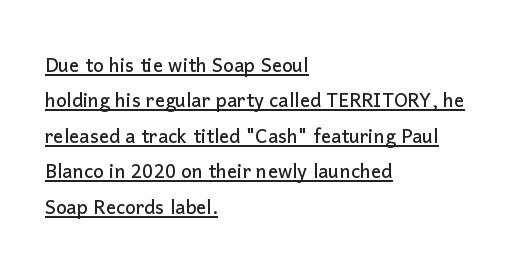
Q: Is the text italic (slanted)? A: No, it is upright.
Q: Is the text underlined? A: Yes.
Q: How is the paragraph aligned? A: Left-aligned.
Q: Is the spacing between letters normal or unusually wide? A: Normal.
Q: Is the spacing between lines tight, normal or loose? A: Normal.
